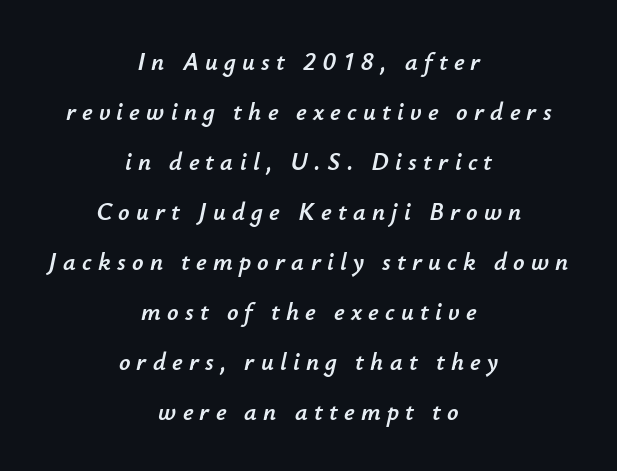
The image shows 25 px text type, italic (leaning right); set centered, loose line spacing (2.0x), unusually wide letter spacing (+0.25 em), not underlined.
